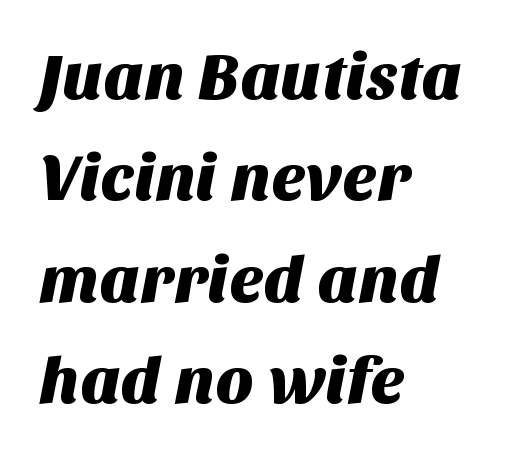
Q: Is the typeface a serif or a sans-serif typeface? A: Sans-serif.
Q: Is the text underlined? A: No.
Q: How is the paragraph aligned? A: Left-aligned.
Q: Is the spacing between letters normal or unusually wide? A: Normal.
Q: Is the spacing between lines tight, normal or loose? A: Normal.
Q: Width (condensed, normal, or wide)? A: Normal.
Q: Stroke contrast? A: Medium.
Q: x-height? A: Large.
Q: Monospaced? A: No.
